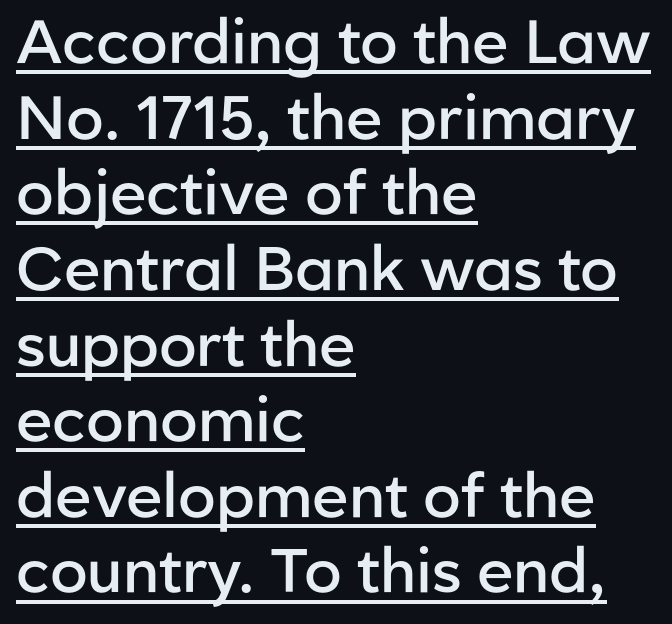
{"serif": "no", "italic": "no", "bold": "semi", "weight": "semibold", "width": "normal", "stroke_contrast": "low", "x_height": "medium", "monospaced": "no", "underline": "yes", "align": "left", "line_spacing_ratio": 1.24, "letter_spacing": "normal", "letter_spacing_em": 0.0, "glyph_px": 61}
